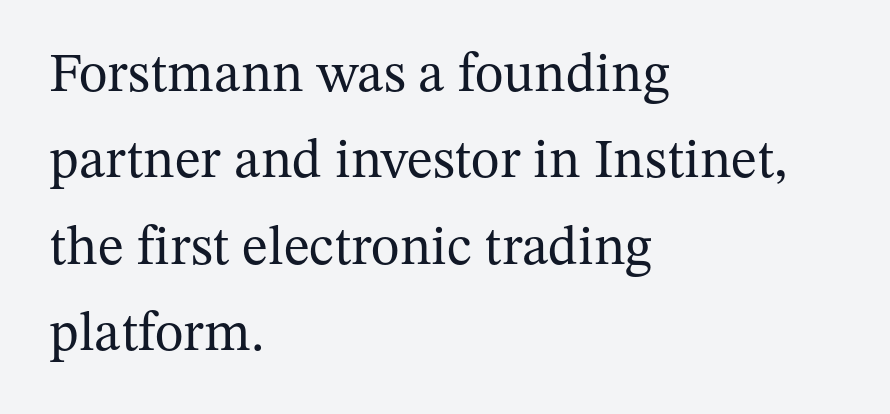
{"serif": "yes", "italic": "no", "bold": "no", "weight": "regular", "width": "normal", "stroke_contrast": "medium", "x_height": "medium", "monospaced": "no", "underline": "no", "align": "left", "line_spacing": "normal", "line_spacing_ratio": 1.57, "letter_spacing": "normal", "letter_spacing_em": 0.0, "glyph_px": 55}
